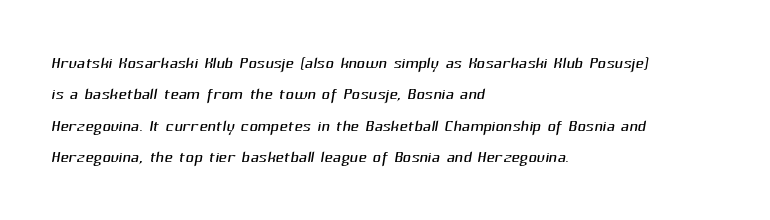
The line texture is even and compact thanks to regular tracking. The passage shown is not underscored anywhere. The typeface has the unassuming heft of standard copy or less. The rendering anchors every line to the left-hand side.
